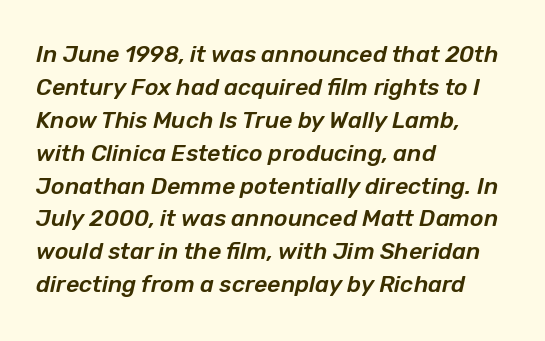
Q: Is the text italic (slanted)? A: Yes, it leans right by about 12 degrees.
Q: Is the text underlined? A: No.
Q: How is the paragraph aligned? A: Left-aligned.
Q: Is the spacing between letters normal or unusually wide? A: Normal.
Q: Is the spacing between lines tight, normal or loose? A: Normal.
